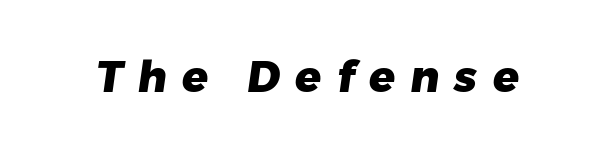
{"serif": "no", "bold": "yes", "weight": "heavy", "width": "normal", "stroke_contrast": "low", "x_height": "medium", "monospaced": "no", "underline": "no", "letter_spacing": "wide", "letter_spacing_em": 0.35, "glyph_px": 43}
